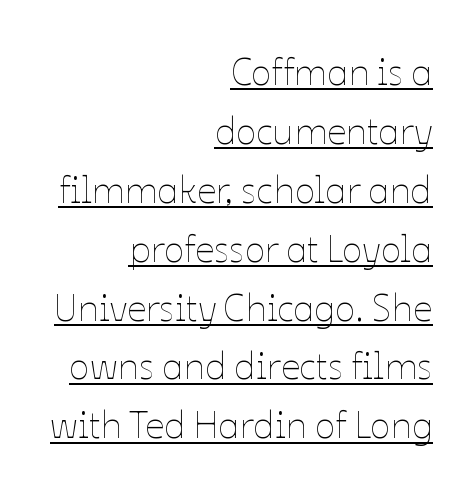
{"italic": "no", "bold": "no", "weight": "thin", "width": "normal", "stroke_contrast": "low", "x_height": "medium", "monospaced": "no", "underline": "yes", "align": "right", "line_spacing": "normal", "line_spacing_ratio": 1.55, "letter_spacing": "normal", "letter_spacing_em": 0.0, "glyph_px": 38}
